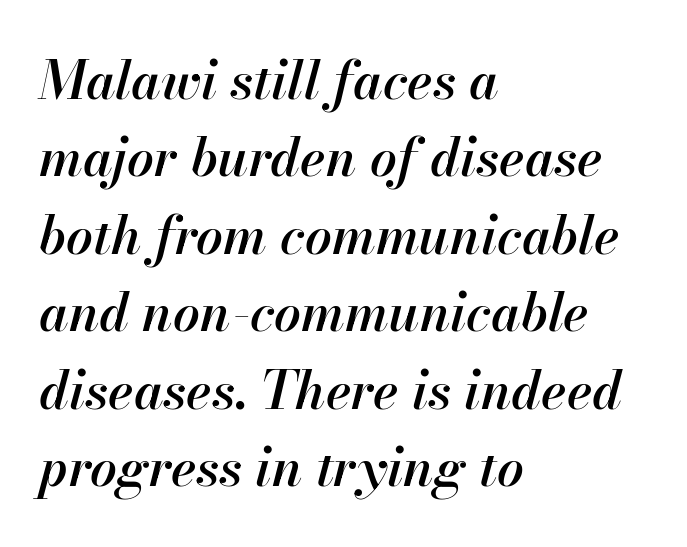
The image shows 53 px semibold type, italic (leaning right); set left-aligned, normal line spacing (1.46x), normal letter spacing, not underlined; high stroke contrast and a small x-height.
